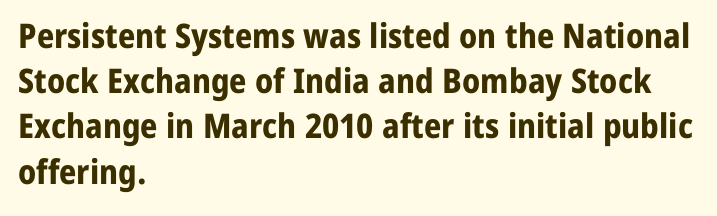
The image shows 34 px bold sans-serif type, upright; set left-aligned, normal line spacing (1.33x), normal letter spacing, not underlined; low stroke contrast and a medium x-height.
